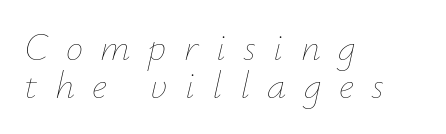
{"italic": "yes", "lean": "right", "slant_degrees": 12, "bold": "no", "weight": "thin", "width": "normal", "stroke_contrast": "low", "x_height": "small", "monospaced": "no", "underline": "no", "align": "left", "line_spacing": "tight", "line_spacing_ratio": 0.97, "letter_spacing": "wide", "letter_spacing_em": 0.45, "glyph_px": 39}
